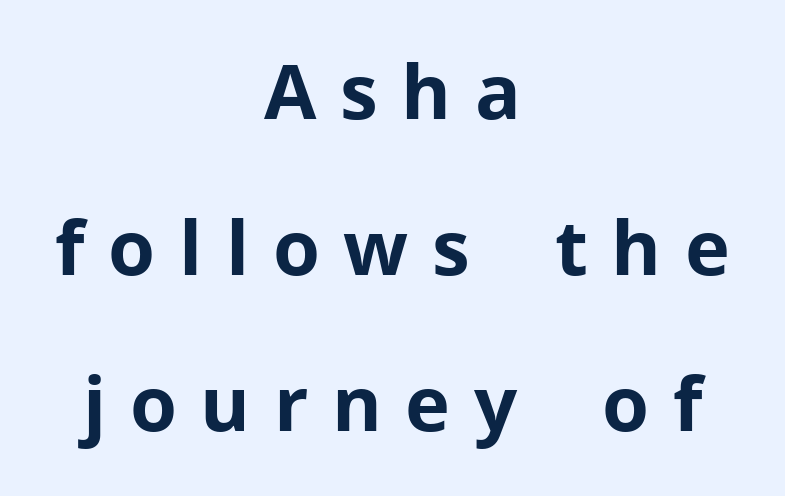
Strokes here are thick enough to call this a true bold. These lines stack symmetrically, like a column narrowing and widening about its center. Classification — sans serif. Vertical spacing — loose.
